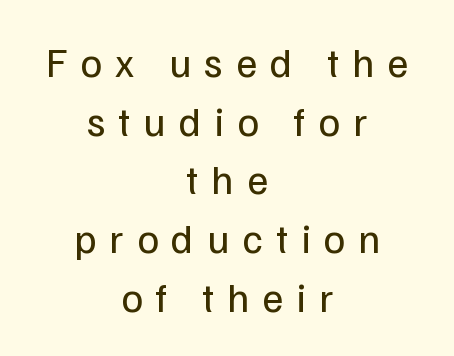
The image shows 41 px regular-weight sans-serif type, upright; set centered, normal line spacing (1.43x), unusually wide letter spacing (+0.32 em), not underlined; low stroke contrast and a medium x-height.
